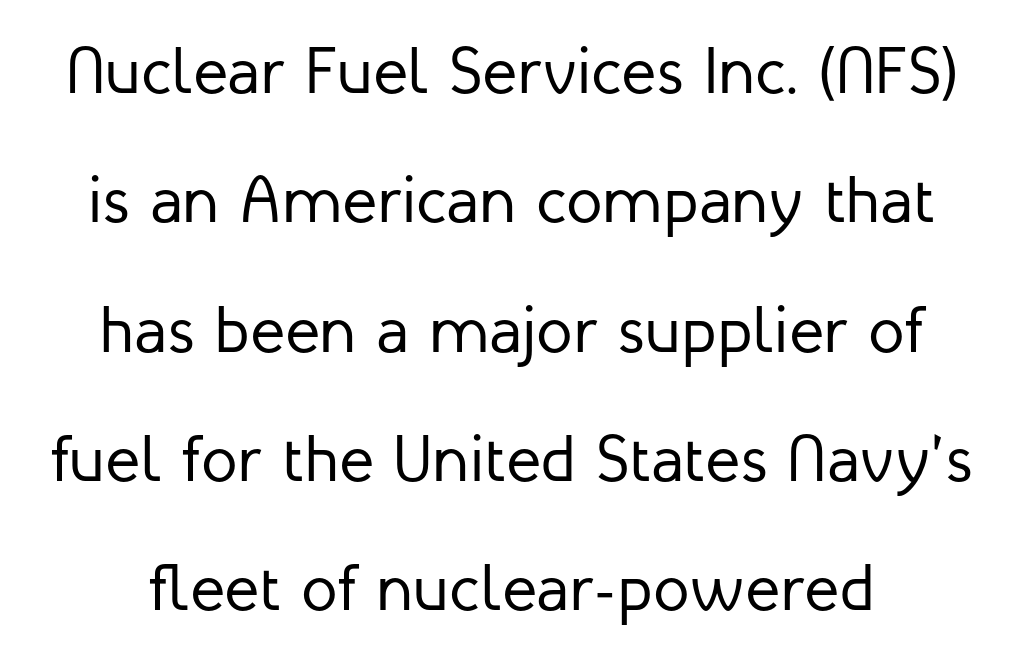
{"serif": "no", "italic": "no", "bold": "no", "weight": "regular", "width": "normal", "stroke_contrast": "low", "x_height": "medium", "monospaced": "no", "underline": "no", "line_spacing": "loose", "line_spacing_ratio": 1.96, "letter_spacing": "normal", "letter_spacing_em": 0.0, "glyph_px": 66}
